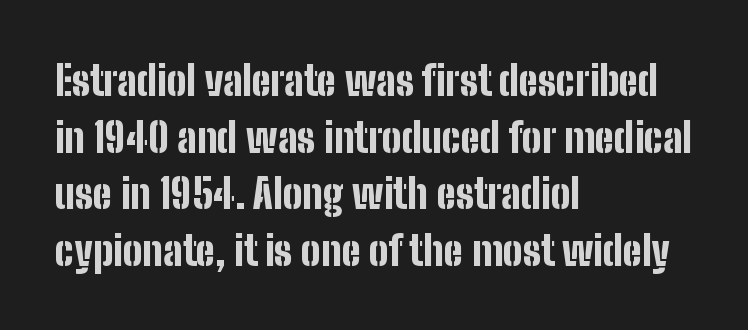
Reading down the block, your eye returns to a fixed left position each line. The passage shown is typeset with a sans-serif family. Heft: maximum for text — a bold. Posture: vertical. The rendering uses natural spacing where letterforms have individual widths.
